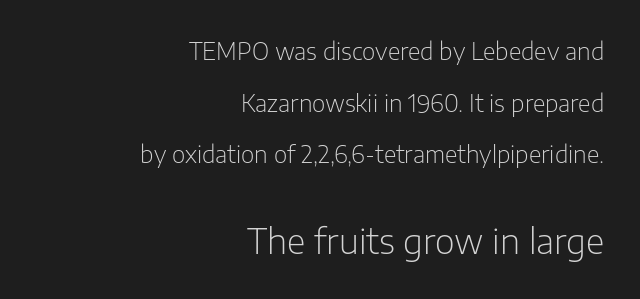
The image shows 34 px light sans-serif type, upright; set right-aligned, loose line spacing (2.25x), normal letter spacing, not underlined; the second (bottom) block is 1.48x larger; low stroke contrast and a medium x-height.
